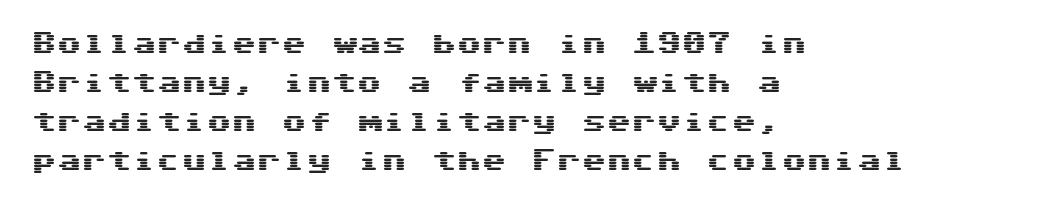
Q: Is the text italic (slanted)? A: No, it is upright.
Q: Is the text underlined? A: No.
Q: How is the paragraph aligned? A: Left-aligned.
Q: Is the spacing between letters normal or unusually wide? A: Normal.
Q: Is the spacing between lines tight, normal or loose? A: Normal.
